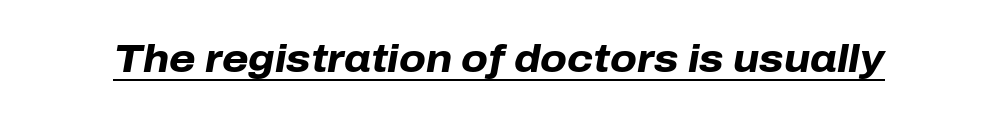
Q: Is the text bold? A: Yes.
Q: Is the text italic (slanted)? A: Yes, it leans right by about 10 degrees.
Q: Is the text underlined? A: Yes.
Q: Is the spacing between letters normal or unusually wide? A: Normal.
Q: Width (condensed, normal, or wide)? A: Normal.
Q: Stroke contrast? A: Low.
Q: x-height? A: Medium.
Q: Monospaced? A: No.
